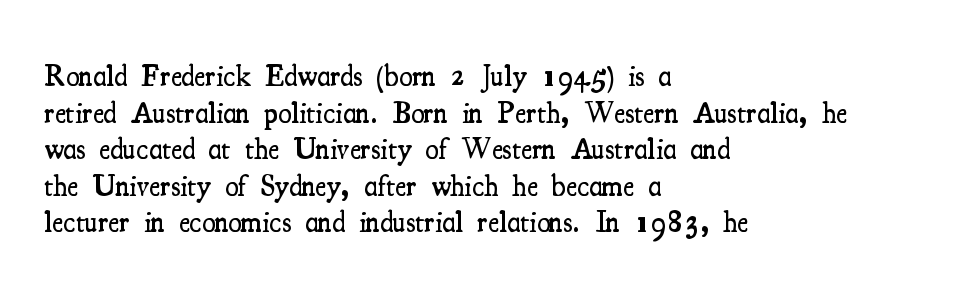
Does the type have serifs? Yes, each stem ends in a small foot. The baseline area is clear. The horizontal fit of the characters is conventional and even. Bold? Not quite — semibold, heavier than regular but stopping short. Upright lettering throughout.
